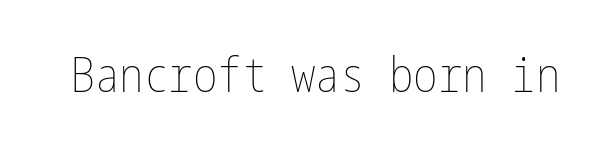
Q: Is the text bold? A: No.
Q: Is the text italic (slanted)? A: No, it is upright.
Q: Is the text underlined? A: No.
Q: Is the spacing between letters normal or unusually wide? A: Normal.
Q: Width (condensed, normal, or wide)? A: Condensed.
Q: Stroke contrast? A: Low.
Q: x-height? A: Medium.
